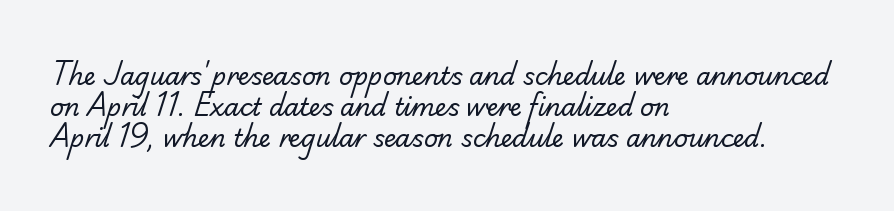
Clear beneath every line of the passage. Does the leading feel generous? No, just average. Students, note that the glyphs here touch the page at normal intervals. Notice how the passage keeps a crisp vertical edge on the left only.
